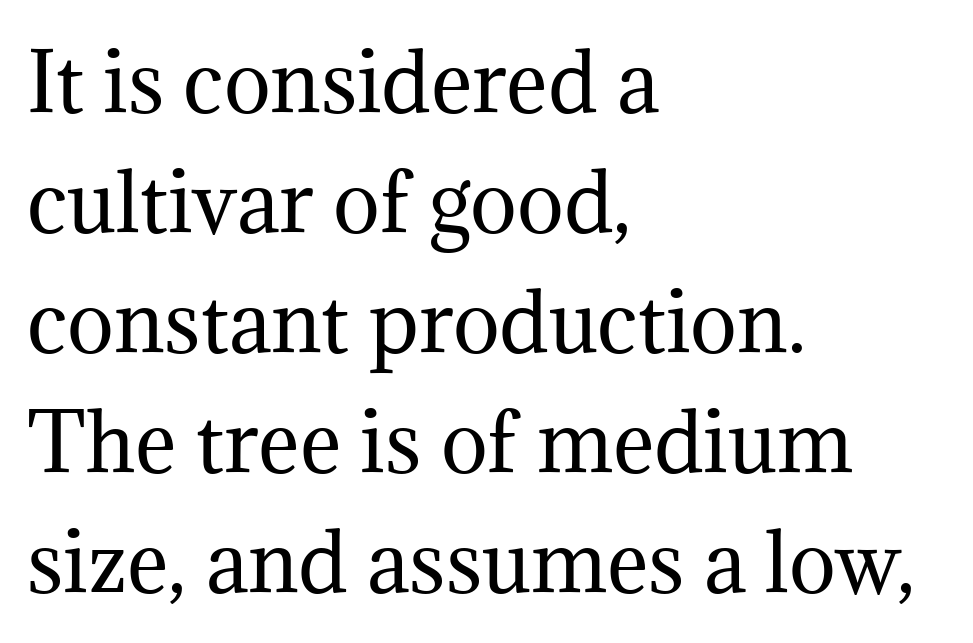
The image shows 79 px regular-weight serif type, upright; set left-aligned, normal line spacing (1.52x), normal letter spacing, not underlined; medium stroke contrast and a medium x-height.
